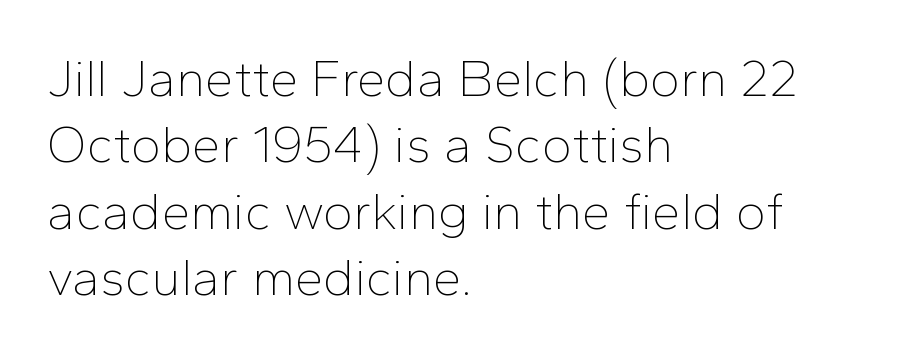
These lines sit exactly where default settings would place them. The compositor pushed each line to the left boundary. Here the designer chose a conventional face with non-uniform glyph widths. The lettering stays uniformly vertical, giving the passage a roman look. Tracking value appears to be zero — textbook default spacing. This is sans-serif lettering, the kind often seen on screens and signage.
